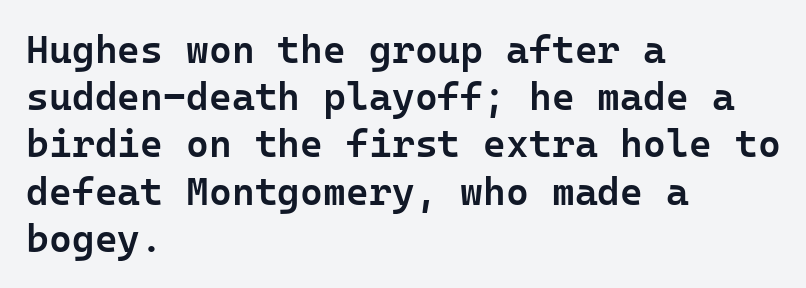
Q: Is the text bold? A: Semi-bold.
Q: Is the text italic (slanted)? A: No, it is upright.
Q: Is the typeface a serif or a sans-serif typeface? A: Sans-serif.
Q: Is the text underlined? A: No.
Q: How is the paragraph aligned? A: Left-aligned.
Q: Is the spacing between letters normal or unusually wide? A: Normal.
Q: Width (condensed, normal, or wide)? A: Normal.
Q: Stroke contrast? A: Low.
Q: x-height? A: Medium.
